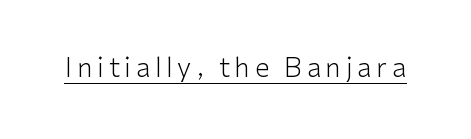
{"italic": "no", "bold": "no", "underline": "yes", "glyph_px": 27}
